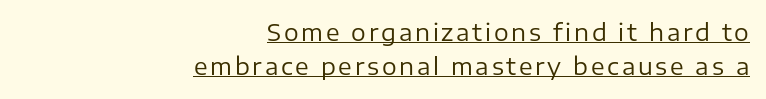
{"italic": "no", "bold": "no", "underline": "yes", "align": "right", "line_spacing": "normal", "line_spacing_ratio": 1.49, "glyph_px": 23}
